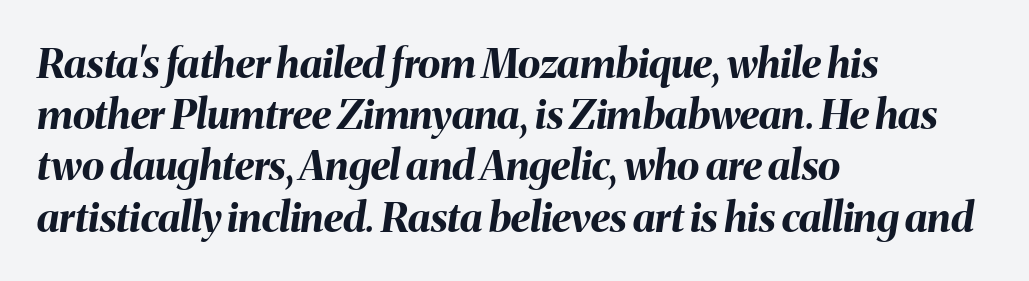
Q: Is the text bold? A: Yes.
Q: Is the text italic (slanted)? A: Yes, it leans right by about 8 degrees.
Q: Is the text underlined? A: No.
Q: How is the paragraph aligned? A: Left-aligned.
Q: Is the spacing between letters normal or unusually wide? A: Normal.
Q: Is the spacing between lines tight, normal or loose? A: Normal.
Q: Width (condensed, normal, or wide)? A: Normal.
Q: Stroke contrast? A: Medium.
Q: x-height? A: Medium.
Q: Monospaced? A: No.
